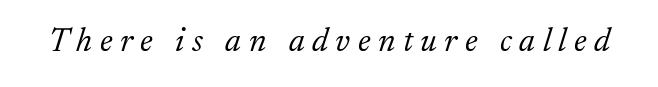
The image shows 34 px light serif type, italic (leaning right); set unusually wide letter spacing (+0.22 em), not underlined; low stroke contrast and a small x-height.
